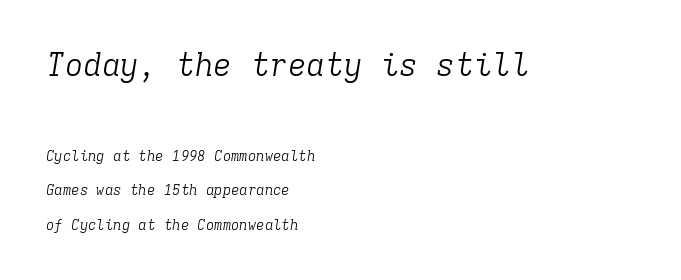
Q: Is the text bold? A: No.
Q: Is the text italic (slanted)? A: Yes, it leans right by about 9 degrees.
Q: Is the typeface a serif or a sans-serif typeface? A: Serif.
Q: Is the text underlined? A: No.
Q: How is the paragraph aligned? A: Left-aligned.
Q: Is the spacing between letters normal or unusually wide? A: Normal.
Q: Is the spacing between lines tight, normal or loose? A: Loose.
Q: Which block of text is set in a larger size, the first (top) or the second (bottom)? A: The first (top) one.
Q: Width (condensed, normal, or wide)? A: Normal.
Q: Stroke contrast? A: Low.
Q: x-height? A: Medium.
Q: Monospaced? A: Yes.
